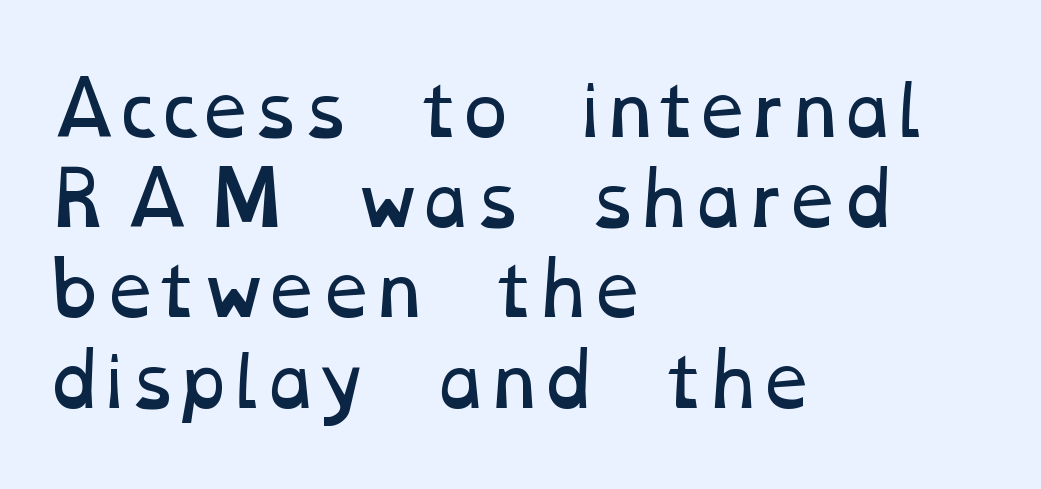
The image shows 71 px regular-weight, wide type; set left-aligned, normal line spacing (1.27x), normal letter spacing, not underlined; low stroke contrast and a medium x-height.
